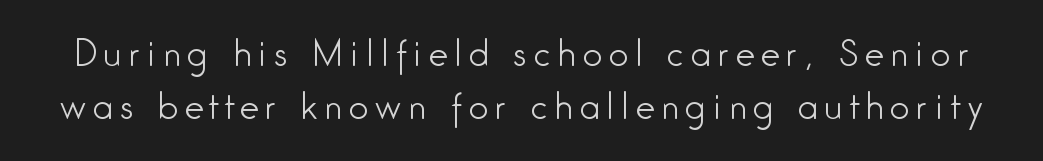
{"serif": "no", "italic": "no", "bold": "no", "weight": "light", "width": "condensed", "stroke_contrast": "low", "x_height": "medium", "monospaced": "no", "underline": "no", "line_spacing": "normal", "line_spacing_ratio": 1.56, "letter_spacing": "wide", "letter_spacing_em": 0.21, "glyph_px": 34}
